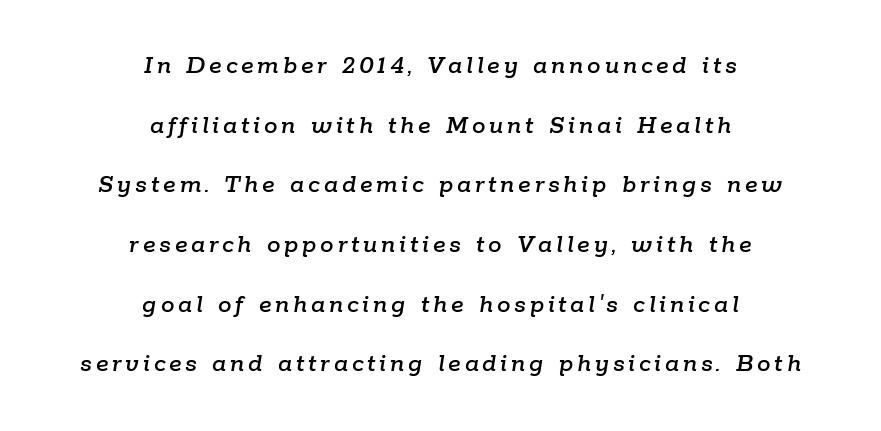
Notice how the passage keeps no hard edge, just a central spine. When letters slant like this, we call the style italic. Quick note: underline off. Rows of type keep a wide berth in the vertical direction.
